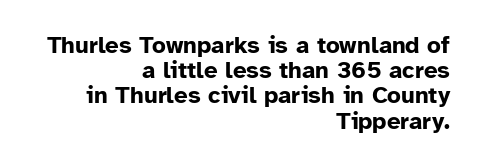
{"italic": "no", "bold": "yes", "underline": "no", "align": "right", "line_spacing": "tight", "line_spacing_ratio": 1.05, "letter_spacing": "normal", "letter_spacing_em": 0.0, "glyph_px": 24}
